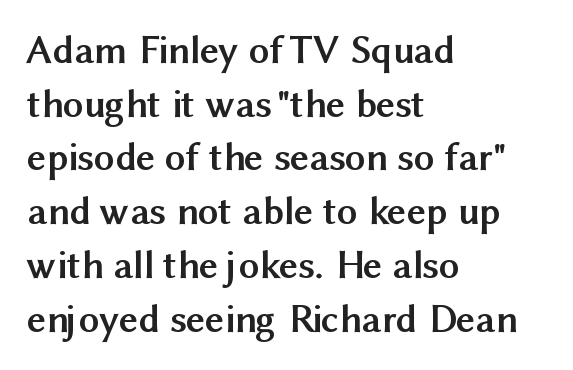
{"serif": "no", "italic": "no", "bold": "yes", "weight": "semibold", "width": "normal", "stroke_contrast": "medium", "x_height": "medium", "monospaced": "no", "underline": "no", "align": "left", "line_spacing": "normal", "line_spacing_ratio": 1.31, "letter_spacing": "normal", "letter_spacing_em": 0.0, "glyph_px": 41}
